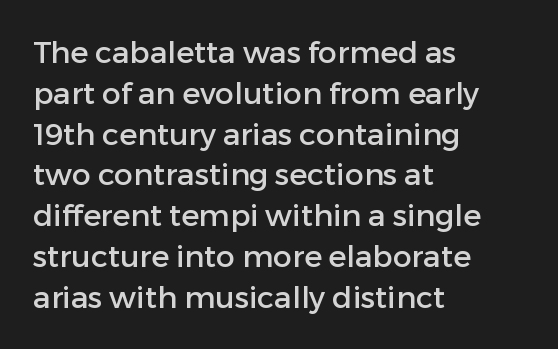
Q: Is the text italic (slanted)? A: No, it is upright.
Q: Is the typeface a serif or a sans-serif typeface? A: Sans-serif.
Q: Is the text underlined? A: No.
Q: How is the paragraph aligned? A: Left-aligned.
Q: Is the spacing between letters normal or unusually wide? A: Normal.
Q: Is the spacing between lines tight, normal or loose? A: Normal.
Q: Width (condensed, normal, or wide)? A: Normal.
Q: Stroke contrast? A: Low.
Q: x-height? A: Medium.
Q: Monospaced? A: No.
